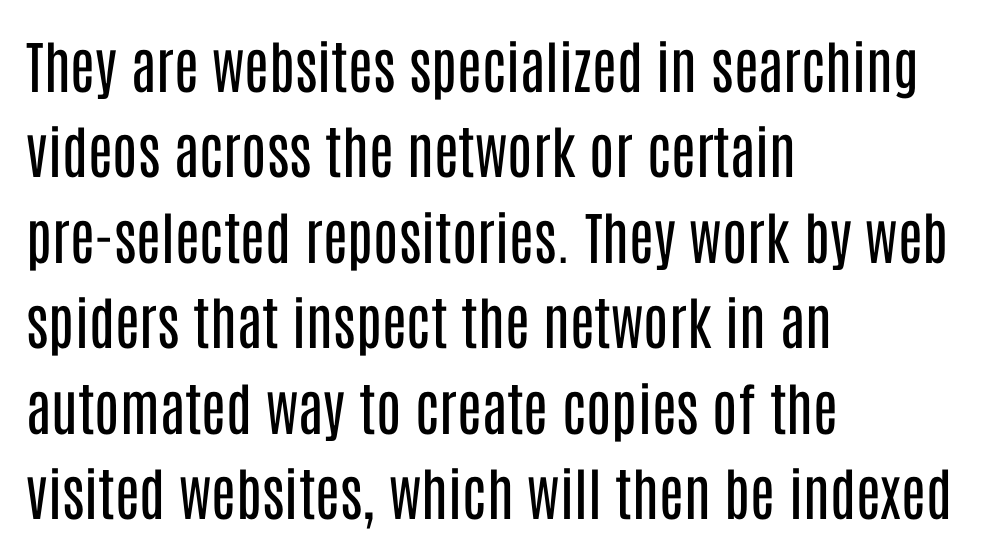
{"serif": "no", "italic": "no", "bold": "no", "weight": "regular", "width": "condensed", "stroke_contrast": "low", "x_height": "large", "monospaced": "no", "underline": "no", "align": "left", "line_spacing": "normal", "line_spacing_ratio": 1.5, "letter_spacing": "normal", "letter_spacing_em": 0.0, "glyph_px": 57}
